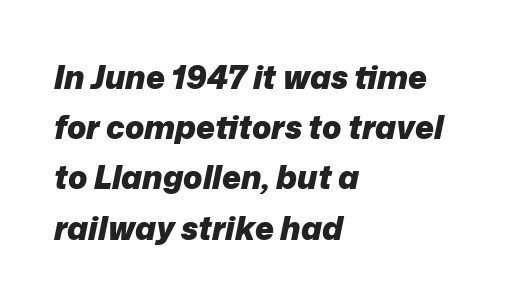
Would a proofreader flag this as italicized? Yes. Line beginnings align vertically; line endings do not. Glance below the letters and you will spot only blank space. The font is running at its bold setting. The passage shown has conventional tracking throughout.
